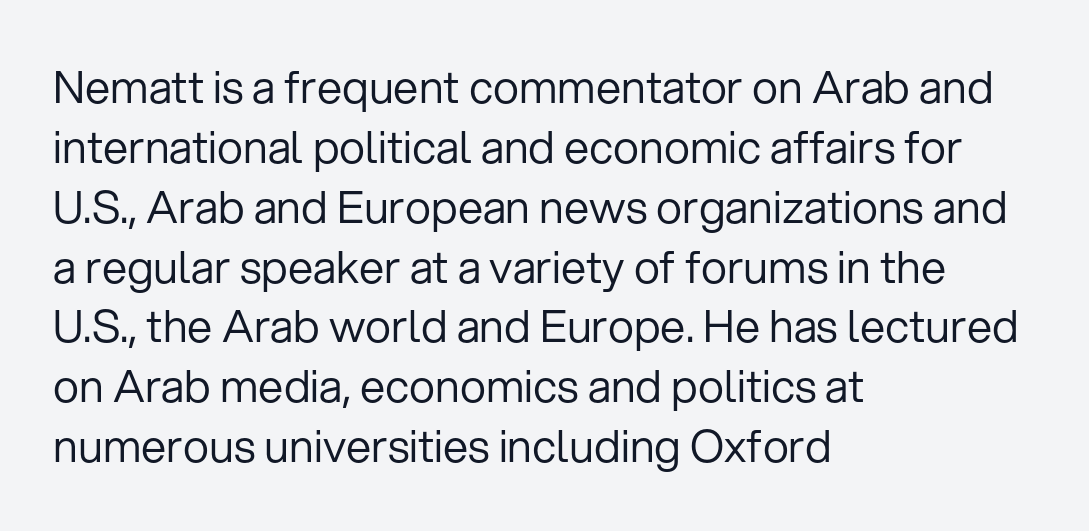
The image shows 45 px regular-weight sans-serif type, upright; set left-aligned, normal line spacing (1.33x), normal letter spacing, not underlined; low stroke contrast and a medium x-height.
